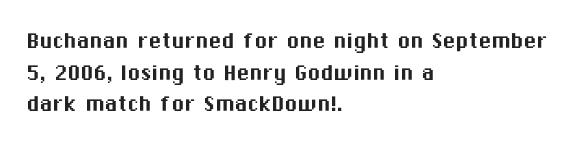
Q: Is the text italic (slanted)? A: No, it is upright.
Q: Is the text underlined? A: No.
Q: How is the paragraph aligned? A: Left-aligned.
Q: Is the spacing between letters normal or unusually wide? A: Normal.
